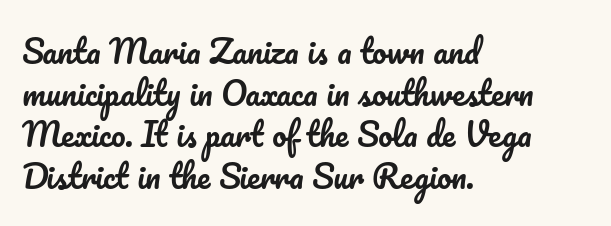
{"width": "normal", "stroke_contrast": "low", "x_height": "small", "monospaced": "no", "underline": "no", "align": "left", "line_spacing": "normal", "line_spacing_ratio": 1.3, "letter_spacing": "normal", "letter_spacing_em": 0.0, "glyph_px": 32}
